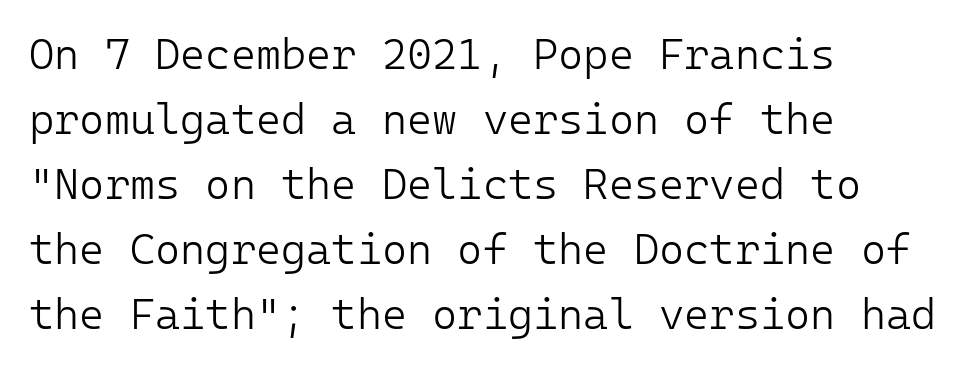
{"serif": "no", "italic": "no", "bold": "no", "weight": "light", "width": "normal", "stroke_contrast": "low", "x_height": "medium", "underline": "no", "align": "left", "line_spacing": "normal", "line_spacing_ratio": 1.51, "letter_spacing": "normal", "letter_spacing_em": 0.0, "glyph_px": 43}
